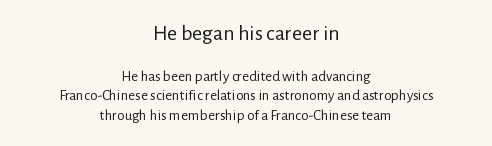
The image shows 22 px text type, upright; set centered, normal line spacing (1.32x), normal letter spacing, not underlined; the first (top) block is 1.47x larger.
